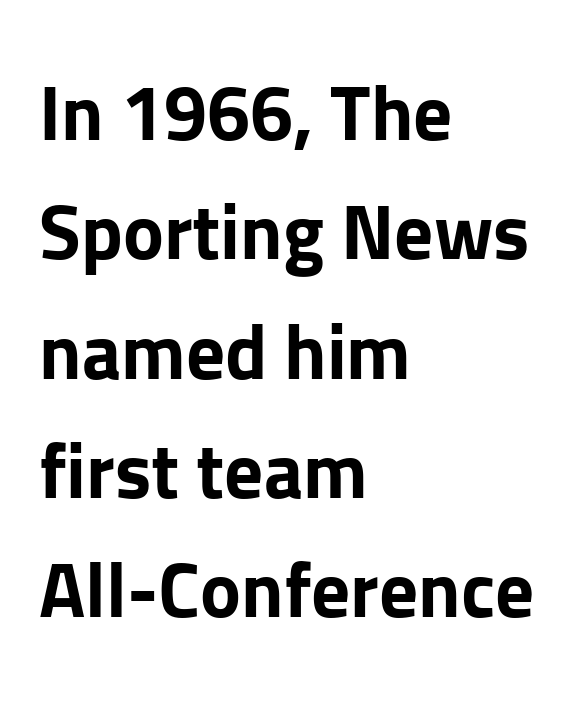
Q: Is the text bold? A: Yes.
Q: Is the text italic (slanted)? A: No, it is upright.
Q: Is the typeface a serif or a sans-serif typeface? A: Sans-serif.
Q: Is the text underlined? A: No.
Q: How is the paragraph aligned? A: Left-aligned.
Q: Is the spacing between letters normal or unusually wide? A: Normal.
Q: Is the spacing between lines tight, normal or loose? A: Normal.
Q: Width (condensed, normal, or wide)? A: Normal.
Q: Stroke contrast? A: Low.
Q: x-height? A: Medium.
Q: Monospaced? A: No.
